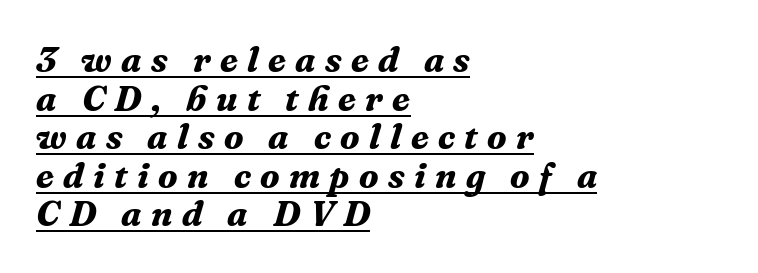
The image shows 36 px bold serif type, italic (leaning right); set left-aligned, tight line spacing (1.07x), unusually wide letter spacing (+0.26 em), underlined; medium stroke contrast and a medium x-height.
